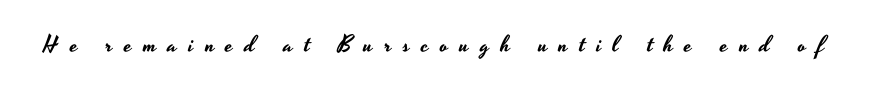
Quick note: underline off. Tracking here is generous; glyphs stand well apart from one another.
